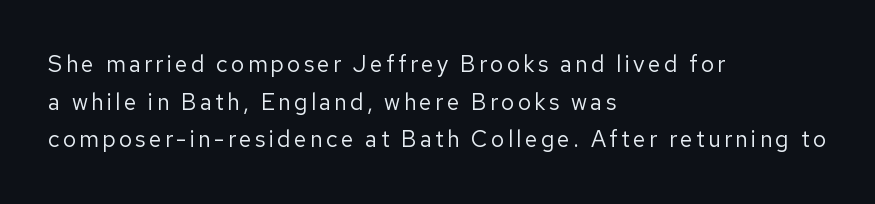
{"italic": "no", "bold": "no", "underline": "no", "align": "left", "line_spacing": "normal", "line_spacing_ratio": 1.64, "glyph_px": 23}
